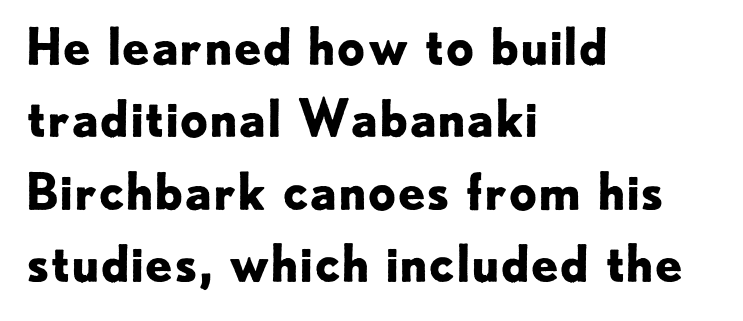
The strip under each line holds only bare page. This sample uses an upright cut, with every glyph sitting square on the baseline. All the whitespace from short lines collects on the right. What weight is shown? A full bold with thick strokes. Honestly, the row spacing looks completely unremarkable.
